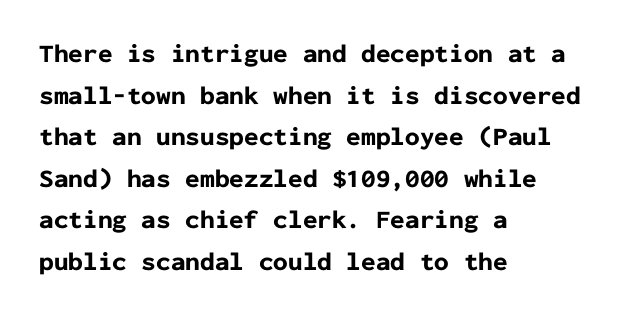
{"italic": "no", "bold": "yes", "underline": "no", "align": "left", "line_spacing": "normal", "line_spacing_ratio": 1.6, "letter_spacing": "normal", "letter_spacing_em": 0.0, "glyph_px": 26}
